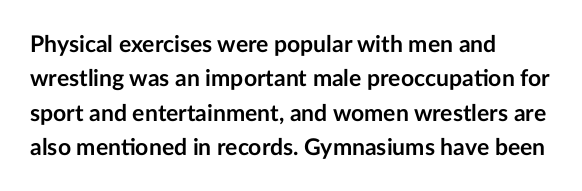
{"italic": "no", "bold": "yes", "underline": "no", "align": "left", "line_spacing": "normal", "line_spacing_ratio": 1.5, "letter_spacing": "normal", "letter_spacing_em": 0.0, "glyph_px": 23}
